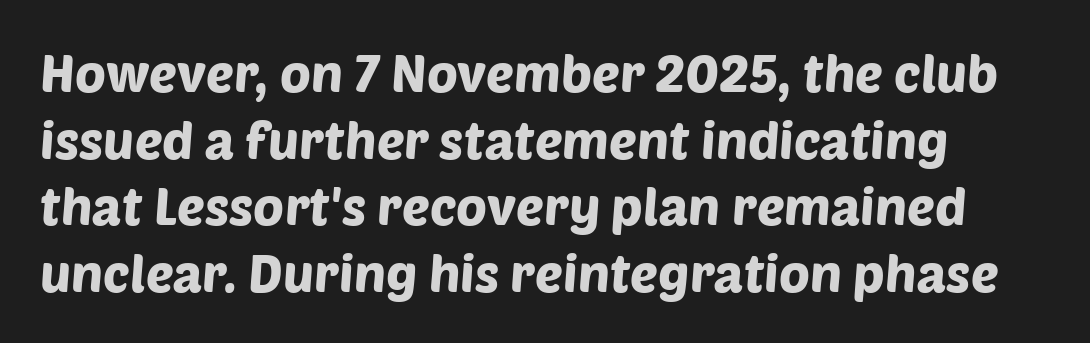
{"serif": "no", "width": "normal", "stroke_contrast": "low", "x_height": "large", "monospaced": "no", "underline": "no", "align": "left", "line_spacing": "normal", "line_spacing_ratio": 1.28, "letter_spacing": "normal", "letter_spacing_em": 0.0, "glyph_px": 52}
